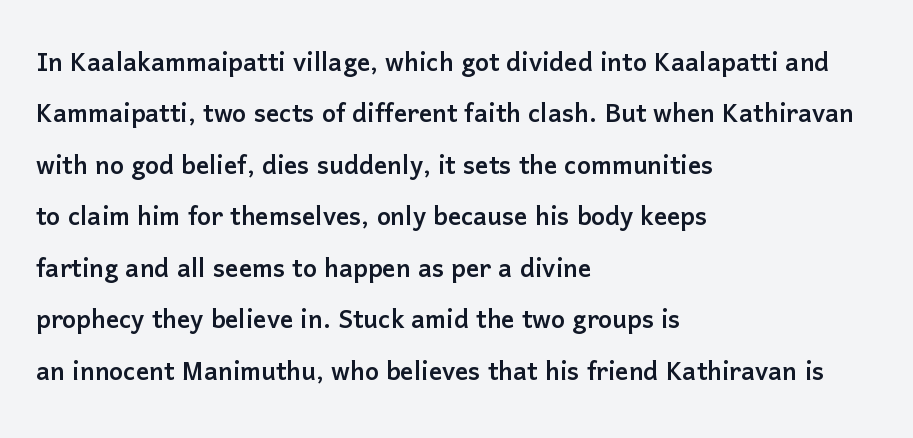
The image shows 33 px sans-serif type, upright; set left-aligned, normal line spacing (1.56x), normal letter spacing, not underlined; low stroke contrast and a medium x-height.
